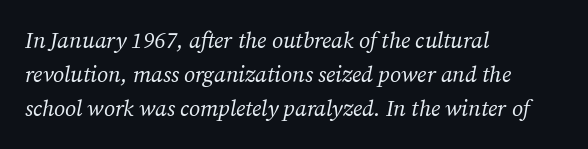
Q: Is the text bold? A: No.
Q: Is the text italic (slanted)? A: Yes, it leans right by about 12 degrees.
Q: Is the text underlined? A: No.
Q: How is the paragraph aligned? A: Left-aligned.
Q: Is the spacing between letters normal or unusually wide? A: Normal.
Q: Is the spacing between lines tight, normal or loose? A: Normal.
